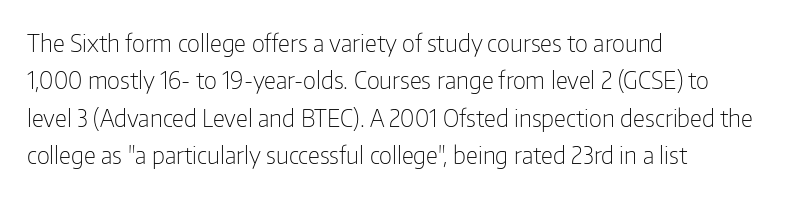
Q: Is the text bold? A: No.
Q: Is the text italic (slanted)? A: No, it is upright.
Q: Is the text underlined? A: No.
Q: How is the paragraph aligned? A: Left-aligned.
Q: Is the spacing between letters normal or unusually wide? A: Normal.
Q: Is the spacing between lines tight, normal or loose? A: Normal.
